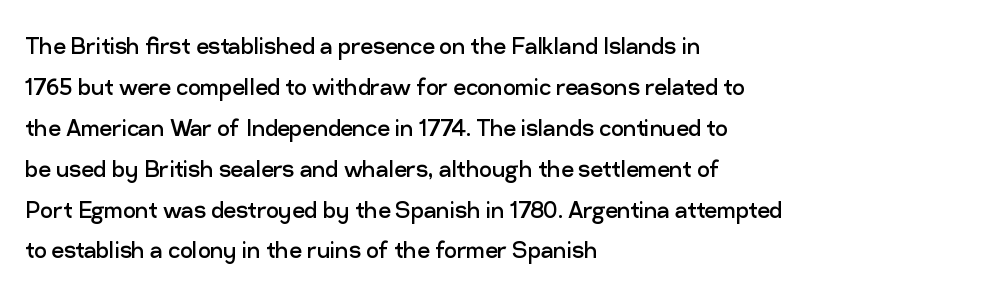
Q: Is the text bold? A: No.
Q: Is the text italic (slanted)? A: No, it is upright.
Q: Is the typeface a serif or a sans-serif typeface? A: Sans-serif.
Q: Is the text underlined? A: No.
Q: How is the paragraph aligned? A: Left-aligned.
Q: Is the spacing between letters normal or unusually wide? A: Normal.
Q: Is the spacing between lines tight, normal or loose? A: Normal.
Q: Width (condensed, normal, or wide)? A: Normal.
Q: Stroke contrast? A: Low.
Q: x-height? A: Medium.
Q: Monospaced? A: No.
